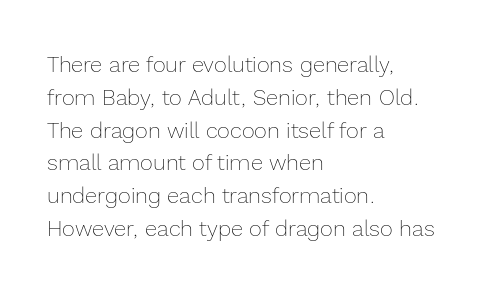
Descender tails drop into unmarked territory. Vertically, the passage feels balanced, rows spaced as you'd expect. The typesetter chose a ragged-right arrangement here. The typography opts for an upright posture over an oblique one. The rendering keeps characters at their native spacing. Stroke mass is kept to a normal reading level or below.
